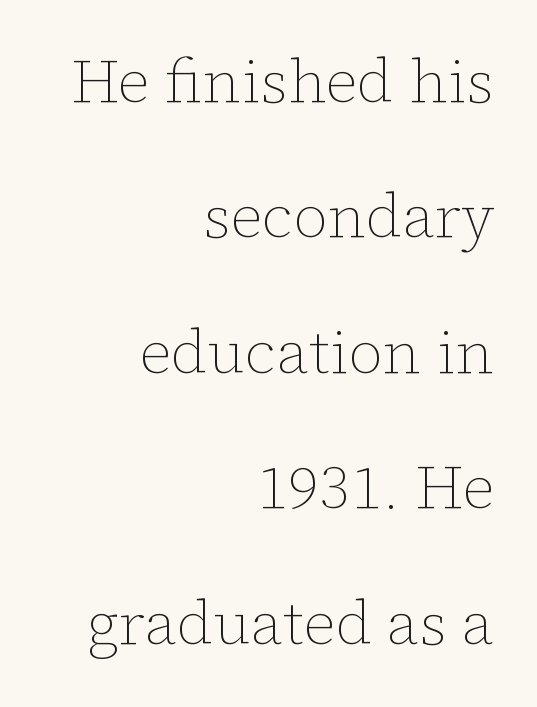
Q: Is the text bold? A: No.
Q: Is the text italic (slanted)? A: No, it is upright.
Q: Is the text underlined? A: No.
Q: How is the paragraph aligned? A: Right-aligned.
Q: Is the spacing between letters normal or unusually wide? A: Normal.
Q: Is the spacing between lines tight, normal or loose? A: Loose.
Q: Width (condensed, normal, or wide)? A: Normal.
Q: Stroke contrast? A: Low.
Q: x-height? A: Medium.
Q: Monospaced? A: No.
